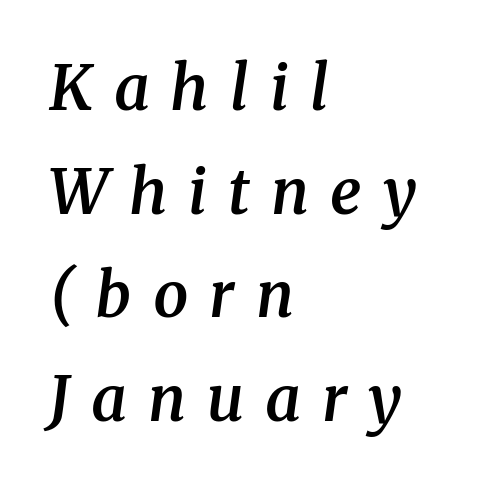
Q: Is the text bold? A: Semi-bold.
Q: Is the text italic (slanted)? A: Yes, it leans right by about 8 degrees.
Q: Is the typeface a serif or a sans-serif typeface? A: Serif.
Q: Is the text underlined? A: No.
Q: How is the paragraph aligned? A: Left-aligned.
Q: Is the spacing between letters normal or unusually wide? A: Unusually wide.
Q: Is the spacing between lines tight, normal or loose? A: Normal.
Q: Width (condensed, normal, or wide)? A: Normal.
Q: Stroke contrast? A: Medium.
Q: x-height? A: Medium.
Q: Monospaced? A: No.
